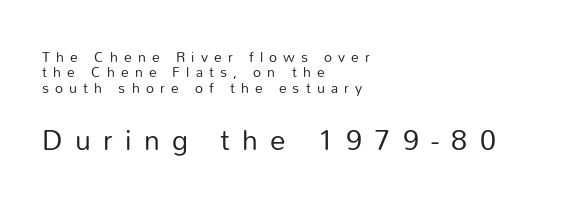
The paragraph has a hard left edge and a soft right edge. The tracking jumps out immediately: characters are airy and widely separated. Heft: none added — not bold. Unmarked baselines from the first word to the last. These lines are composed in type without serifs. You could not count columns in this text — the font is proportionally spaced.
